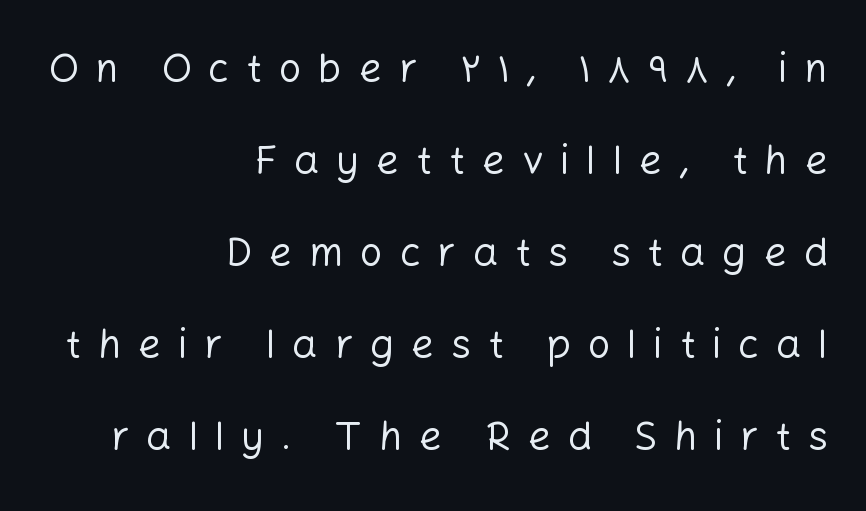
{"serif": "no", "italic": "no", "bold": "no", "weight": "regular", "width": "normal", "stroke_contrast": "low", "x_height": "medium", "monospaced": "no", "underline": "no", "align": "right", "line_spacing": "loose", "line_spacing_ratio": 2.3, "letter_spacing": "wide", "letter_spacing_em": 0.42, "glyph_px": 40}
